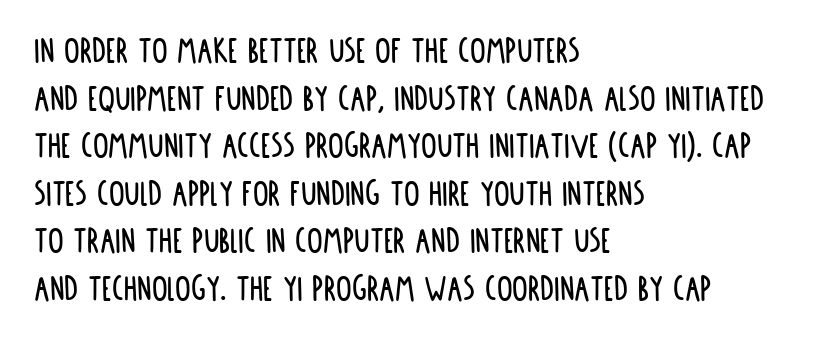
Characters follow at the spacing the type designer built in. The typeface chosen for these lines omits serifs. A typesetter would mark this as roman, not italic. Bare-footed words on every line. The passage is arranged the way most books set body copy — flush left.
